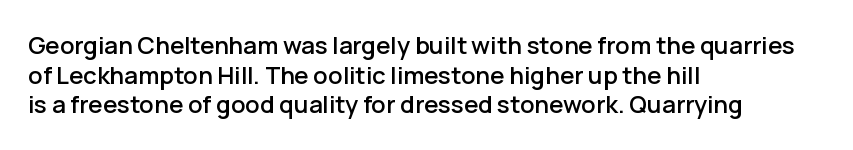
{"italic": "no", "underline": "no", "align": "left", "line_spacing_ratio": 1.23, "letter_spacing": "normal", "letter_spacing_em": 0.0, "glyph_px": 24}
